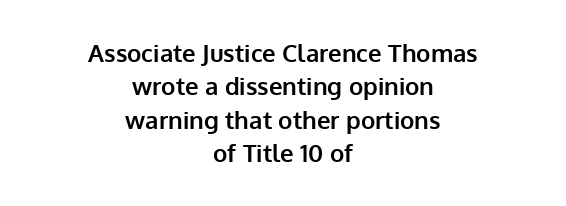
The image shows 24 px bold type, upright; set centered, normal line spacing (1.39x), normal letter spacing, not underlined.
